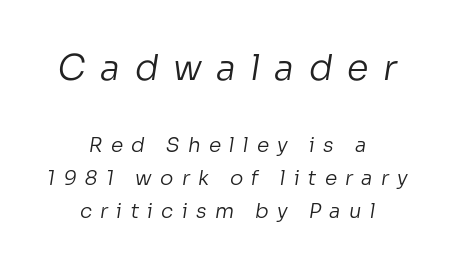
The image shows 35 px regular-weight sans-serif type; set centered, normal line spacing (1.66x), unusually wide letter spacing (+0.41 em), not underlined; the first (top) block is 1.75x larger; low stroke contrast and a medium x-height.
